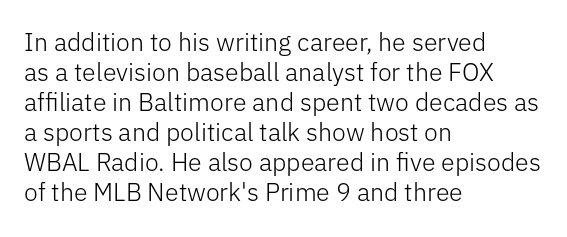
Q: Is the text bold? A: No.
Q: Is the text italic (slanted)? A: No, it is upright.
Q: Is the text underlined? A: No.
Q: How is the paragraph aligned? A: Left-aligned.
Q: Is the spacing between letters normal or unusually wide? A: Normal.
